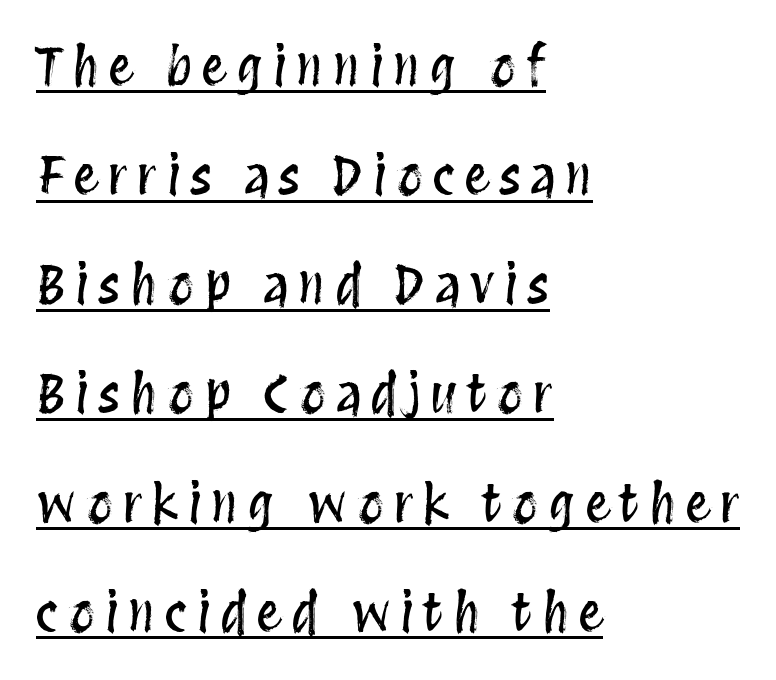
This sample has the flowing, uneven cadence of proportional lettering. The text block is weighted toward the left margin, trailing off unevenly rightward. Glance below the letters and you will spot a drawn line. Interline gaps are noticeably wide in this sample.
